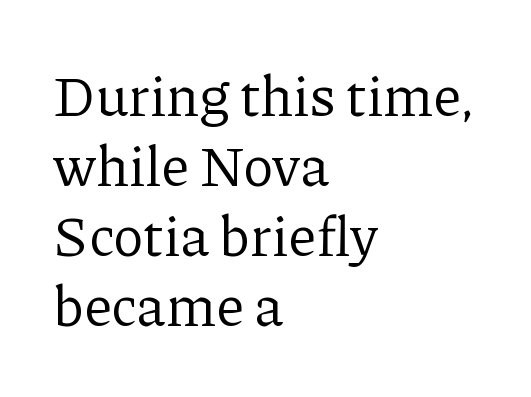
Q: Is the text bold? A: No.
Q: Is the text italic (slanted)? A: No, it is upright.
Q: Is the typeface a serif or a sans-serif typeface? A: Serif.
Q: Is the text underlined? A: No.
Q: How is the paragraph aligned? A: Left-aligned.
Q: Is the spacing between letters normal or unusually wide? A: Normal.
Q: Is the spacing between lines tight, normal or loose? A: Normal.
Q: Width (condensed, normal, or wide)? A: Normal.
Q: Stroke contrast? A: Low.
Q: x-height? A: Medium.
Q: Monospaced? A: No.
